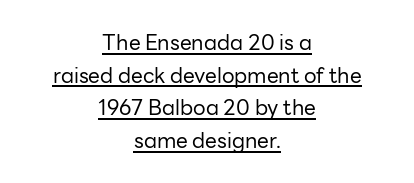
Q: Is the text bold? A: No.
Q: Is the text italic (slanted)? A: No, it is upright.
Q: Is the text underlined? A: Yes.
Q: How is the paragraph aligned? A: Centered.
Q: Is the spacing between letters normal or unusually wide? A: Normal.
Q: Is the spacing between lines tight, normal or loose? A: Normal.
